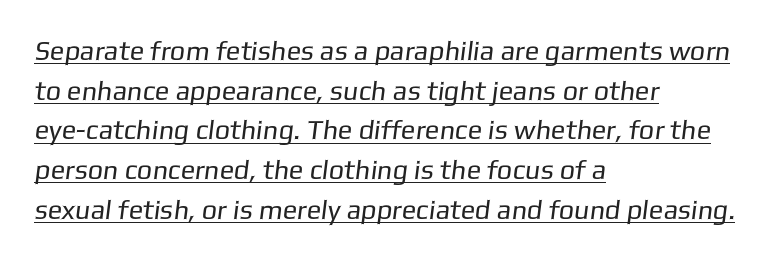
Q: Is the text bold? A: No.
Q: Is the text underlined? A: Yes.
Q: How is the paragraph aligned? A: Left-aligned.
Q: Is the spacing between letters normal or unusually wide? A: Normal.
Q: Is the spacing between lines tight, normal or loose? A: Normal.
